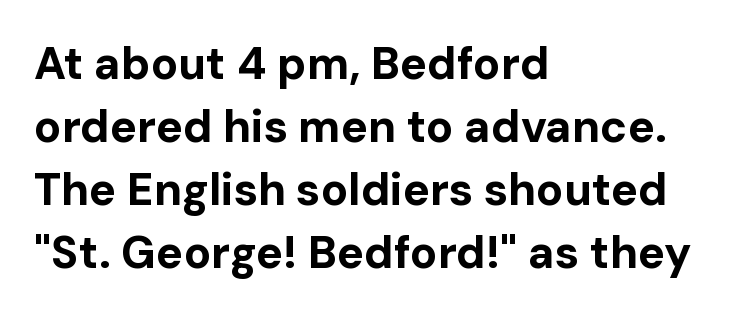
The image shows 45 px bold sans-serif type, upright; set left-aligned, normal line spacing (1.4x), normal letter spacing, not underlined; low stroke contrast and a medium x-height.
